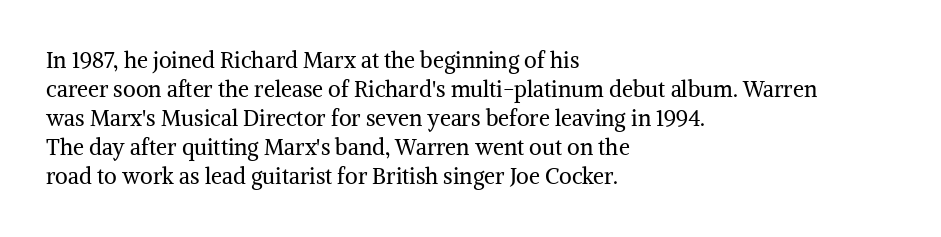
The image shows 22 px text type, upright; set left-aligned, normal line spacing (1.32x), normal letter spacing, not underlined.
